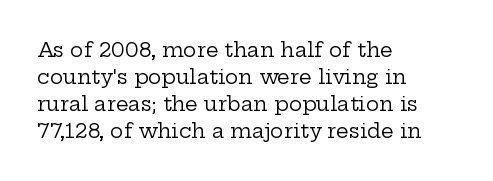
The image shows 20 px text type, upright; set left-aligned, normal line spacing (1.35x), normal letter spacing, not underlined.
